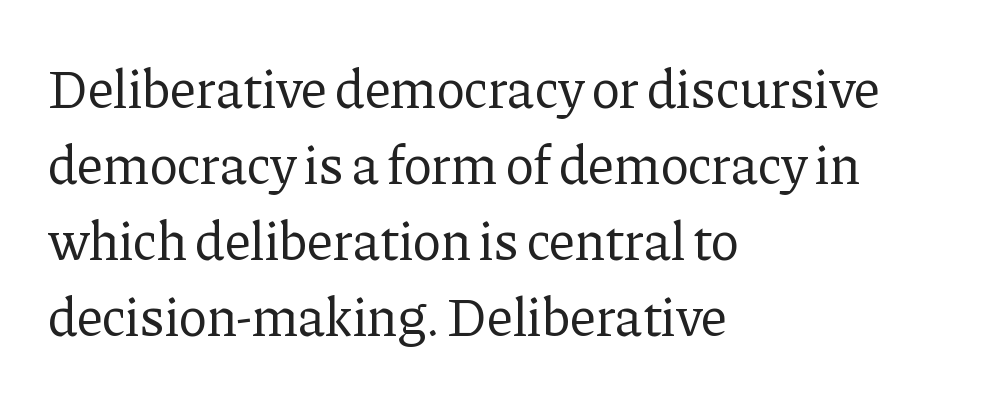
Q: Is the text bold? A: No.
Q: Is the text italic (slanted)? A: No, it is upright.
Q: Is the typeface a serif or a sans-serif typeface? A: Serif.
Q: Is the text underlined? A: No.
Q: How is the paragraph aligned? A: Left-aligned.
Q: Is the spacing between letters normal or unusually wide? A: Normal.
Q: Is the spacing between lines tight, normal or loose? A: Normal.
Q: Width (condensed, normal, or wide)? A: Normal.
Q: Stroke contrast? A: Low.
Q: x-height? A: Medium.
Q: Monospaced? A: No.
